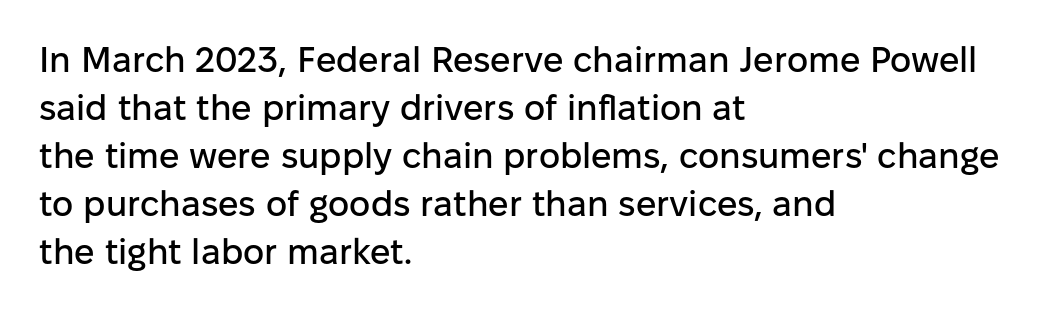
The image shows 36 px sans-serif type, upright; set left-aligned, normal line spacing (1.33x), normal letter spacing, not underlined; low stroke contrast and a medium x-height.
